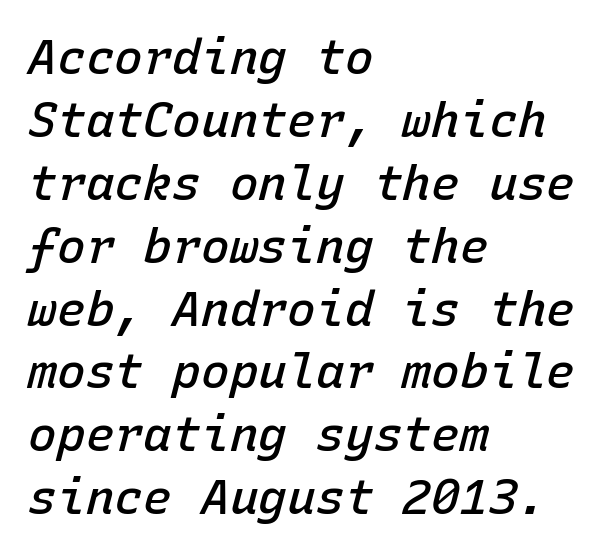
The area under the type is left untouched. Every character here occupies the same horizontal width, giving the sample a typewriter-like rhythm. What's the leading like? Ordinary, nothing unusual. All the whitespace from short lines collects on the right. Italic? Definitely — the glyphs are oblique.
